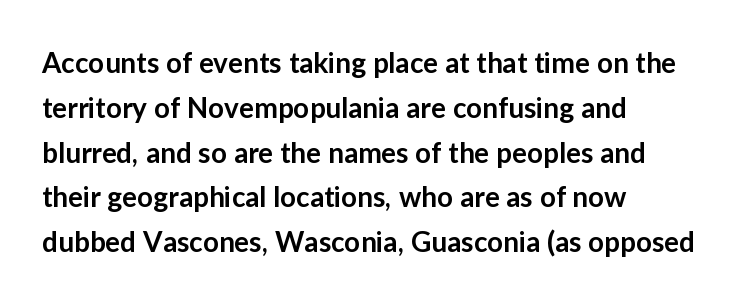
{"serif": "no", "italic": "no", "bold": "semi", "weight": "semibold", "width": "normal", "stroke_contrast": "low", "x_height": "medium", "monospaced": "no", "underline": "no", "align": "left", "line_spacing": "normal", "line_spacing_ratio": 1.6, "letter_spacing": "normal", "letter_spacing_em": 0.0, "glyph_px": 28}
